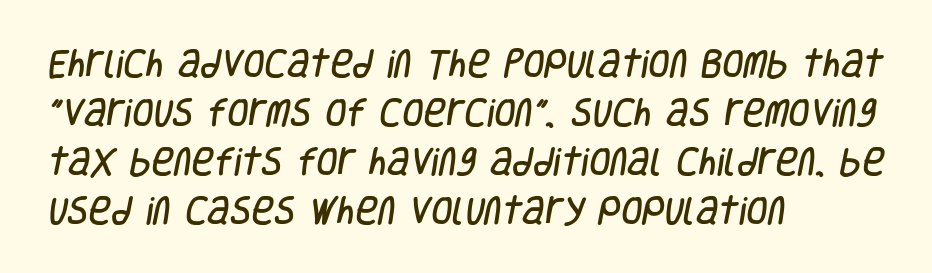
{"serif": "no", "width": "condensed", "stroke_contrast": "low", "x_height": "large", "monospaced": "no", "underline": "no", "align": "left", "line_spacing": "normal", "line_spacing_ratio": 1.58, "letter_spacing": "normal", "letter_spacing_em": 0.0, "glyph_px": 31}
